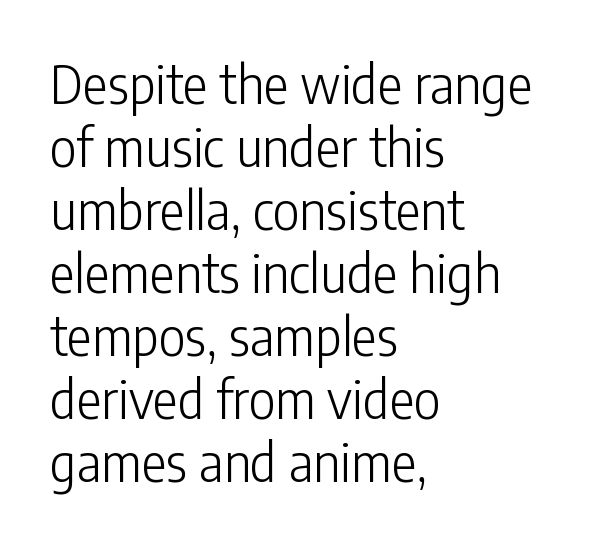
Compared with typical body copy, the letter spacing here is the same. Upright lettering throughout. Underline: absent. Caption: multi-line text, flush left, ragged right.
